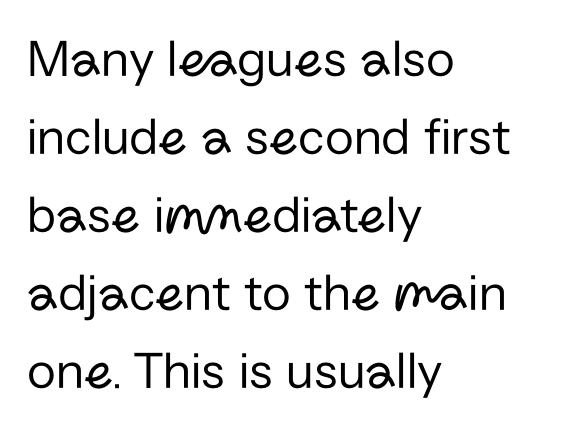
The image shows 53 px regular-weight sans-serif type, upright; set left-aligned, normal line spacing (1.47x), normal letter spacing, not underlined; low stroke contrast and a medium x-height.
